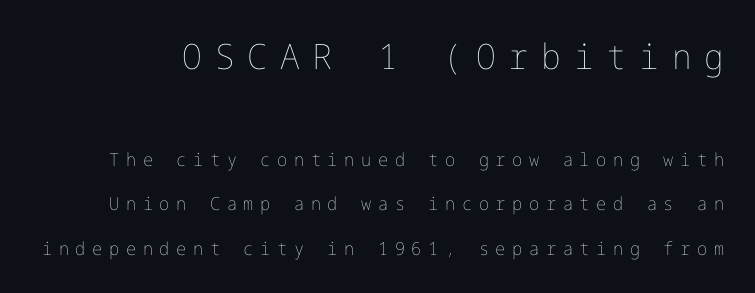
The image shows 35 px thin type, upright; set loose line spacing (2.48x), unusually wide letter spacing (+0.37 em), not underlined; the first (top) block is 1.94x larger; low stroke contrast and a medium x-height.
